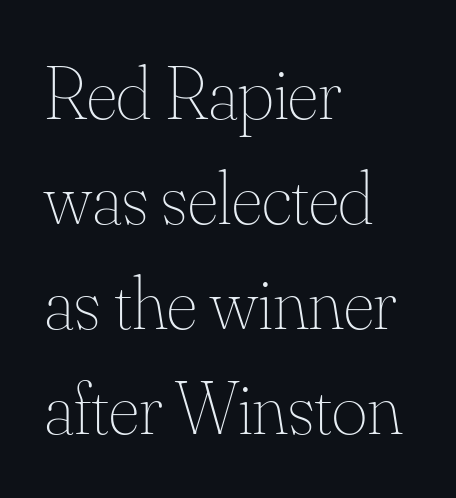
The image shows 76 px thin type, upright; set left-aligned, normal line spacing (1.38x), normal letter spacing, not underlined; medium stroke contrast and a small x-height.
